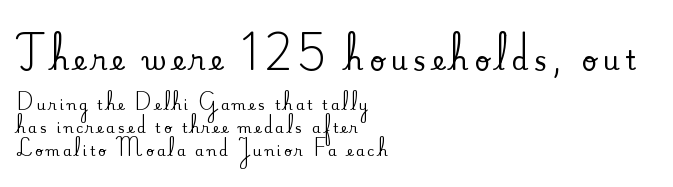
The image shows 27 px text type, upright; set left-aligned, normal line spacing (1.65x), unusually wide letter spacing (+0.2 em), not underlined; the first (top) block is 1.93x larger.
